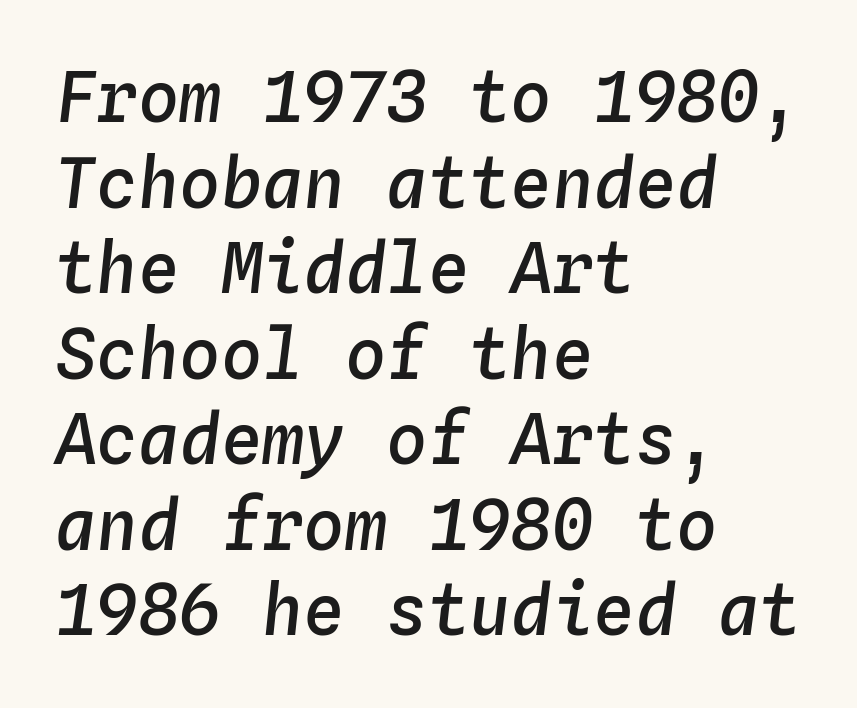
{"italic": "yes", "lean": "right", "slant_degrees": 4, "bold": "semi", "weight": "semibold", "width": "normal", "stroke_contrast": "low", "x_height": "medium", "monospaced": "yes", "underline": "no", "align": "left", "line_spacing_ratio": 1.24, "letter_spacing": "normal", "letter_spacing_em": 0.0, "glyph_px": 69}
